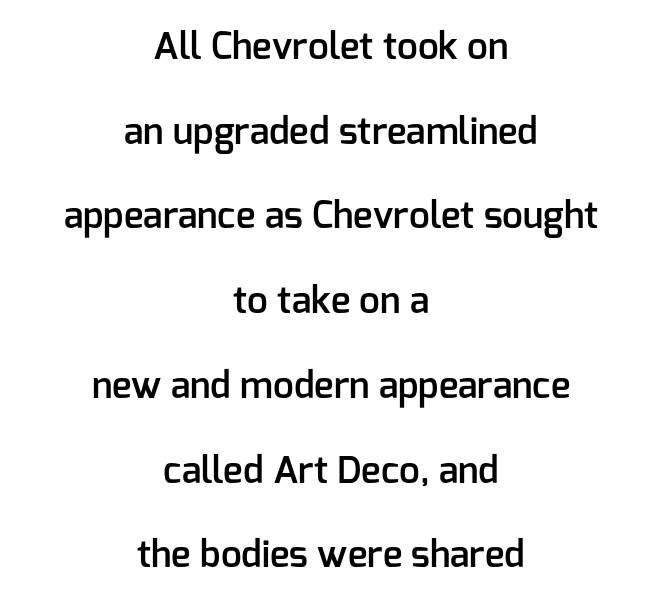
Q: Is the text bold? A: Semi-bold.
Q: Is the text italic (slanted)? A: No, it is upright.
Q: Is the typeface a serif or a sans-serif typeface? A: Sans-serif.
Q: Is the text underlined? A: No.
Q: How is the paragraph aligned? A: Centered.
Q: Is the spacing between letters normal or unusually wide? A: Normal.
Q: Is the spacing between lines tight, normal or loose? A: Loose.
Q: Width (condensed, normal, or wide)? A: Normal.
Q: Stroke contrast? A: Low.
Q: x-height? A: Medium.
Q: Monospaced? A: No.
